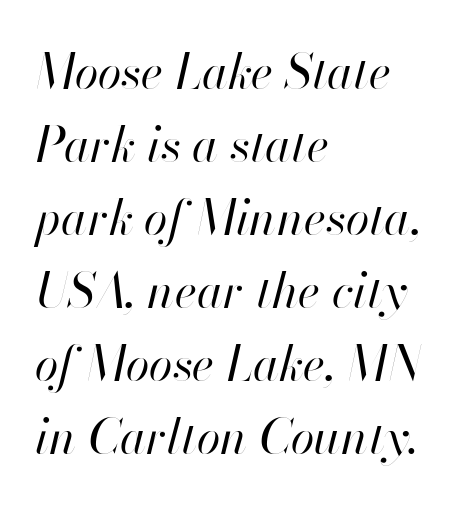
Q: Is the text bold? A: No.
Q: Is the text italic (slanted)? A: Yes, it leans right by about 13 degrees.
Q: Is the text underlined? A: No.
Q: How is the paragraph aligned? A: Left-aligned.
Q: Is the spacing between letters normal or unusually wide? A: Normal.
Q: Is the spacing between lines tight, normal or loose? A: Normal.
Q: Width (condensed, normal, or wide)? A: Normal.
Q: Stroke contrast? A: High.
Q: x-height? A: Small.
Q: Monospaced? A: No.
